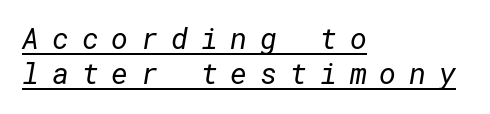
Q: Is the text bold? A: No.
Q: Is the typeface a serif or a sans-serif typeface? A: Sans-serif.
Q: Is the text underlined? A: Yes.
Q: How is the paragraph aligned? A: Left-aligned.
Q: Is the spacing between letters normal or unusually wide? A: Unusually wide.
Q: Width (condensed, normal, or wide)? A: Normal.
Q: Stroke contrast? A: Low.
Q: x-height? A: Medium.
